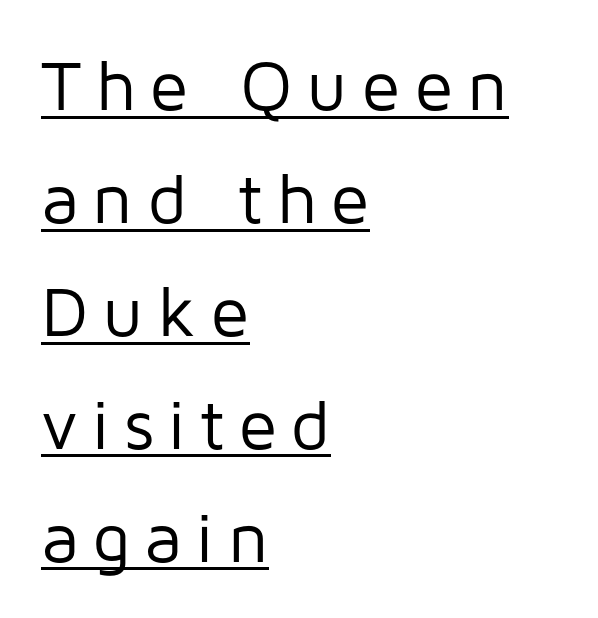
Q: Is the text bold? A: No.
Q: Is the text italic (slanted)? A: No, it is upright.
Q: Is the typeface a serif or a sans-serif typeface? A: Sans-serif.
Q: Is the text underlined? A: Yes.
Q: How is the paragraph aligned? A: Left-aligned.
Q: Is the spacing between lines tight, normal or loose? A: Normal.
Q: Width (condensed, normal, or wide)? A: Normal.
Q: Stroke contrast? A: Low.
Q: x-height? A: Medium.
Q: Monospaced? A: No.
